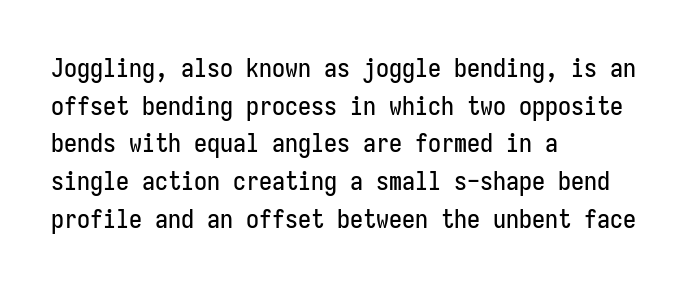
{"italic": "no", "underline": "no", "align": "left", "line_spacing": "normal", "line_spacing_ratio": 1.45, "letter_spacing": "normal", "letter_spacing_em": 0.0, "glyph_px": 26}
